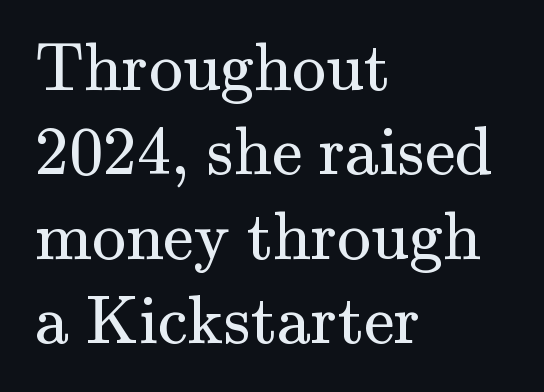
The image shows 68 px regular-weight serif type, upright; set left-aligned, line spacing 1.24x, normal letter spacing, not underlined; medium stroke contrast and a small x-height.
